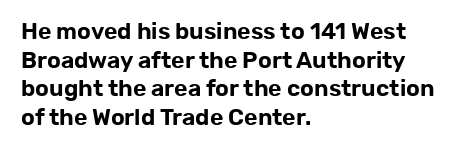
Each line starts at the same left margin while the right side varies. This sample uses plain, unmodified letter spacing. Only glyphs here, with clear space below each row. The letters stand upright; this is a roman face.
